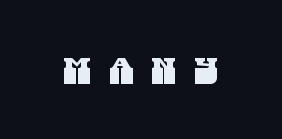
{"serif": "no", "width": "condensed", "stroke_contrast": "medium", "x_height": "large", "monospaced": "no", "underline": "no", "letter_spacing": "wide", "letter_spacing_em": 0.49, "glyph_px": 36}
